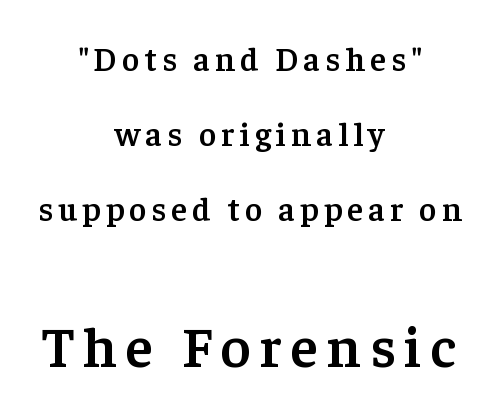
This sample has the flowing, uneven cadence of proportional lettering. The lines are quadded center. Block two is the big one; block one sits smaller above it. Designer's note — italics off, roman on. Quick note: underline off. Whoever set this chose breathing room over compactness in the vertical rhythm.
